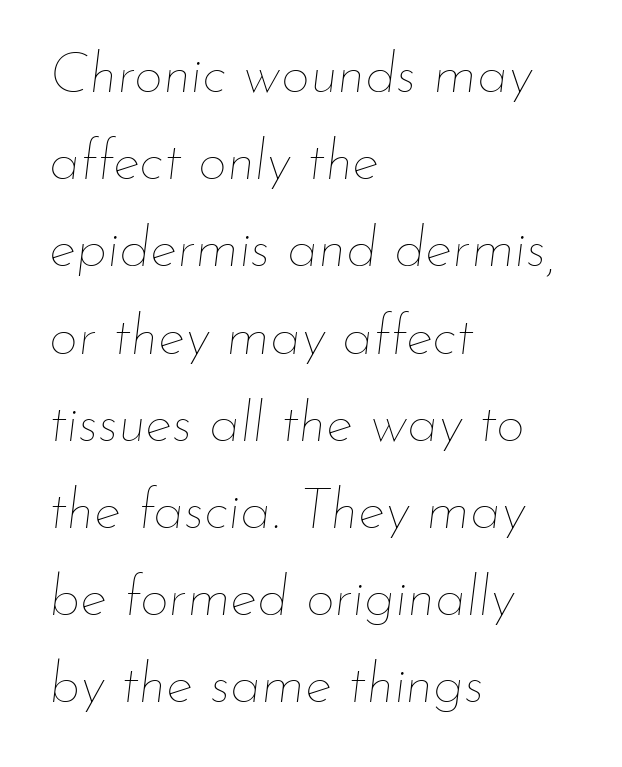
{"italic": "yes", "lean": "right", "slant_degrees": 7, "bold": "no", "weight": "thin", "width": "normal", "stroke_contrast": "low", "x_height": "small", "monospaced": "no", "underline": "no", "align": "left", "line_spacing": "normal", "line_spacing_ratio": 1.53, "letter_spacing": "normal", "letter_spacing_em": 0.0, "glyph_px": 57}
